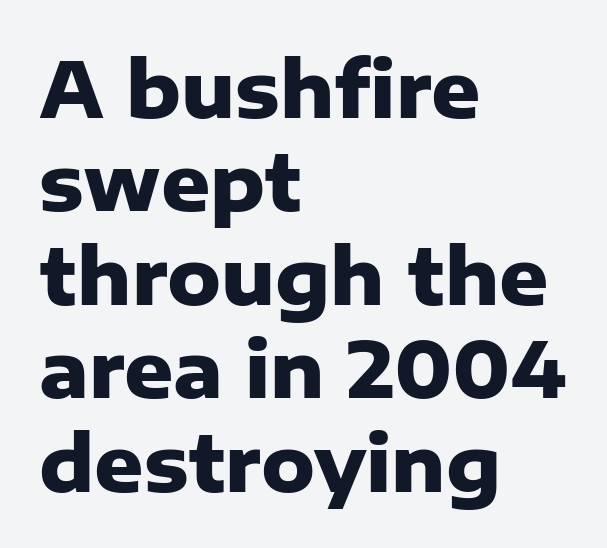
Tracking value appears to be zero — textbook default spacing. Underline: absent. Line starts are locked; line ends wander. No feet cap the strokes, marking this as sans-serif type. The lettering holds an erect, upright posture throughout.
